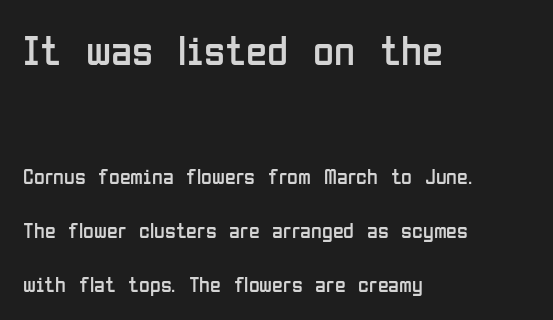
Q: Is the text bold? A: No.
Q: Is the text italic (slanted)? A: No, it is upright.
Q: Is the typeface a serif or a sans-serif typeface? A: Sans-serif.
Q: Is the text underlined? A: No.
Q: How is the paragraph aligned? A: Left-aligned.
Q: Is the spacing between letters normal or unusually wide? A: Normal.
Q: Is the spacing between lines tight, normal or loose? A: Loose.
Q: Which block of text is set in a larger size, the first (top) or the second (bottom)? A: The first (top) one.
Q: Width (condensed, normal, or wide)? A: Condensed.
Q: Stroke contrast? A: Low.
Q: x-height? A: Medium.
Q: Monospaced? A: No.
